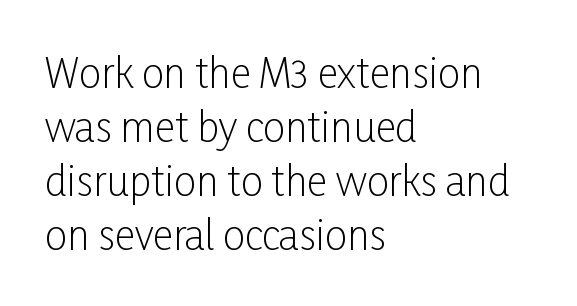
Compared with a centered layout, this one pins lines to the left instead. No italicization has been applied; the sample stays upright. The type is set solid horizontally, with unmodified tracking. Looks like regular typesetting: each glyph gets only the width it needs. The passage shown is not bold in any degree. The font family rendered here belongs to the sans-serif group.
